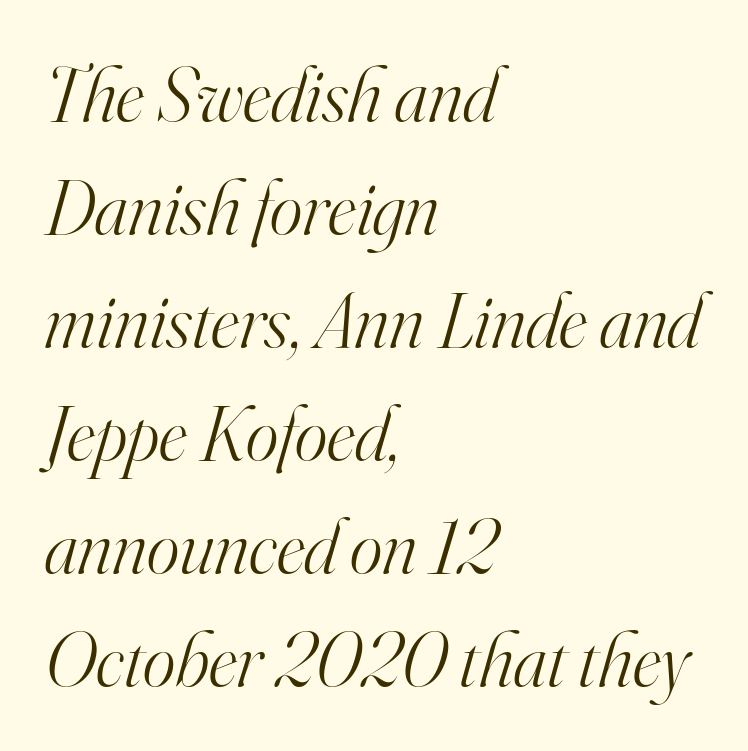
Q: Is the text bold? A: No.
Q: Is the text italic (slanted)? A: Yes, it leans right by about 16 degrees.
Q: Is the typeface a serif or a sans-serif typeface? A: Serif.
Q: Is the text underlined? A: No.
Q: How is the paragraph aligned? A: Left-aligned.
Q: Is the spacing between letters normal or unusually wide? A: Normal.
Q: Is the spacing between lines tight, normal or loose? A: Normal.
Q: Width (condensed, normal, or wide)? A: Normal.
Q: Stroke contrast? A: High.
Q: x-height? A: Small.
Q: Monospaced? A: No.
